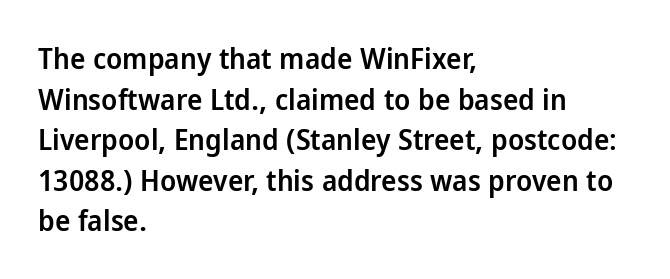
The image shows 29 px semibold sans-serif type, upright; set left-aligned, normal line spacing (1.4x), normal letter spacing, not underlined; low stroke contrast and a medium x-height.
